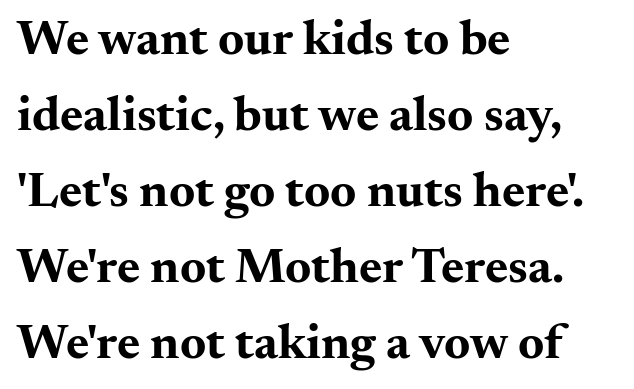
Any mark beneath the type? The region is blank. Notice how thick the strokes are: this is what a full bold looks like. Every character sits straight up, as roman type does. Each letter keeps its own natural width here, so spacing adapts to shape. Note: serifs present on the glyphs. Casual observation: everything's shoved over to the left.
